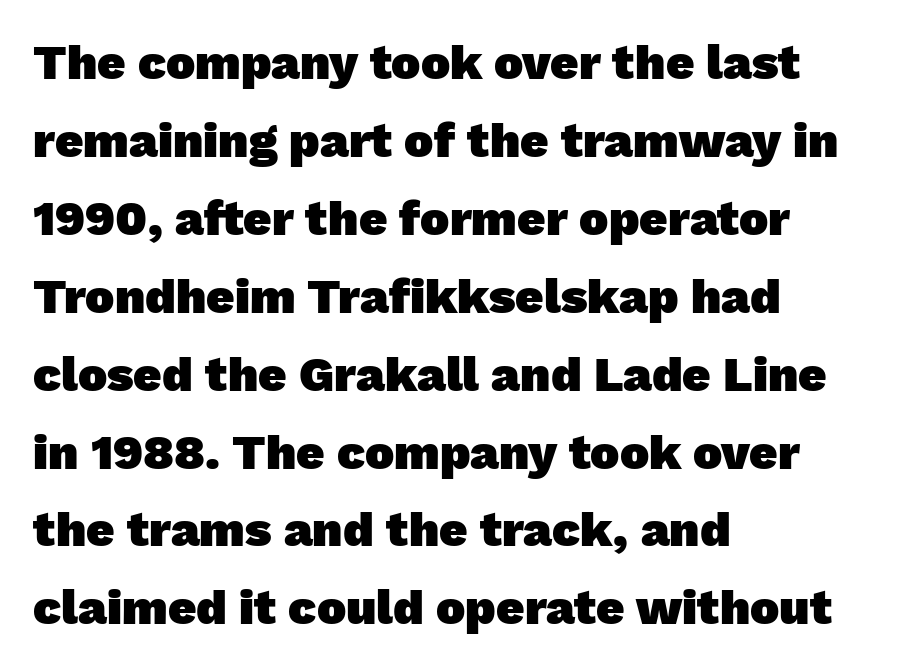
Q: Is the text bold? A: Yes.
Q: Is the typeface a serif or a sans-serif typeface? A: Sans-serif.
Q: Is the text underlined? A: No.
Q: How is the paragraph aligned? A: Left-aligned.
Q: Is the spacing between letters normal or unusually wide? A: Normal.
Q: Is the spacing between lines tight, normal or loose? A: Normal.
Q: Width (condensed, normal, or wide)? A: Normal.
Q: Stroke contrast? A: Low.
Q: x-height? A: Medium.
Q: Monospaced? A: No.
